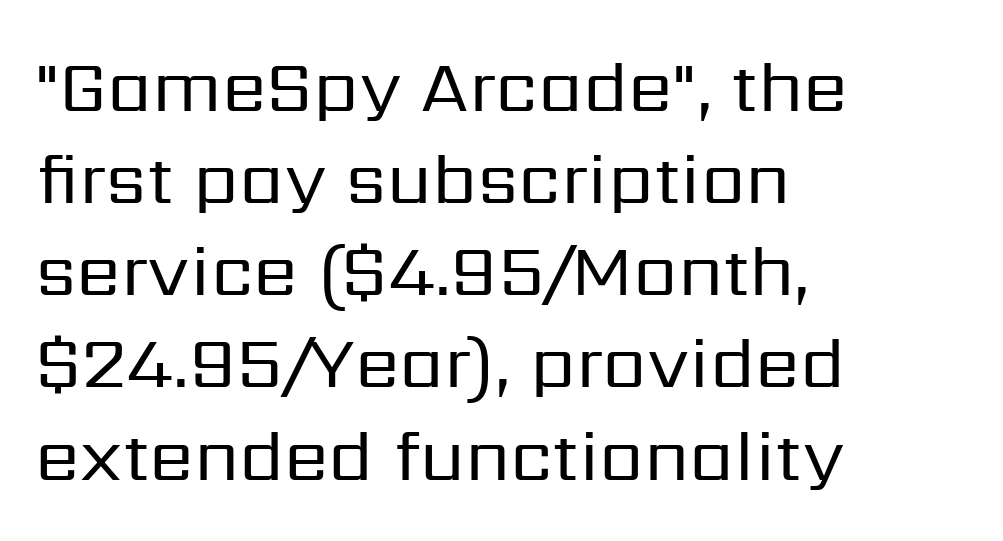
Q: Is the text bold? A: No.
Q: Is the text italic (slanted)? A: No, it is upright.
Q: Is the typeface a serif or a sans-serif typeface? A: Sans-serif.
Q: Is the text underlined? A: No.
Q: How is the paragraph aligned? A: Left-aligned.
Q: Is the spacing between letters normal or unusually wide? A: Normal.
Q: Is the spacing between lines tight, normal or loose? A: Normal.
Q: Width (condensed, normal, or wide)? A: Normal.
Q: Stroke contrast? A: Low.
Q: x-height? A: Medium.
Q: Monospaced? A: No.
